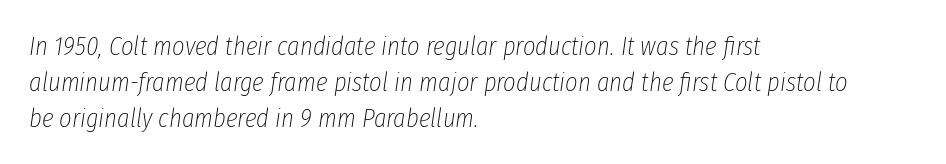
The image shows 27 px text type, italic (leaning right); set left-aligned, normal line spacing (1.33x), normal letter spacing, not underlined.
